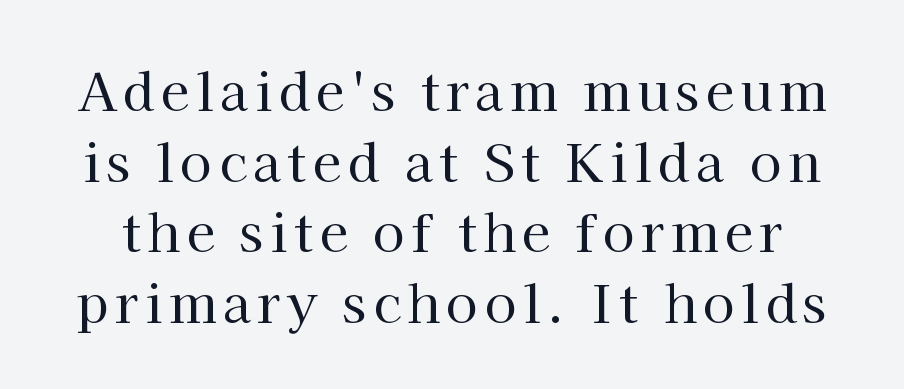
The image shows 52 px regular-weight serif type, upright; set normal line spacing (1.36x), not underlined; high stroke contrast and a medium x-height.
